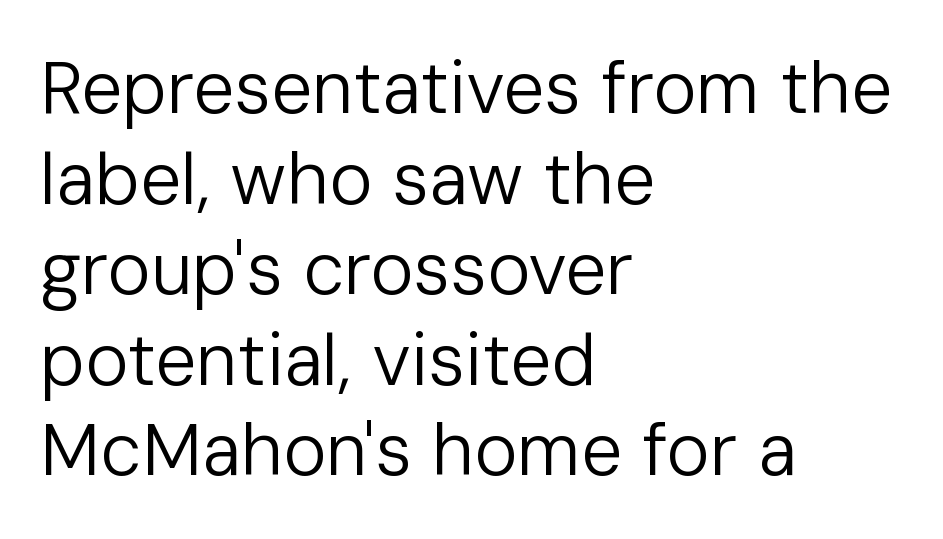
Q: Is the text bold? A: No.
Q: Is the text italic (slanted)? A: No, it is upright.
Q: Is the typeface a serif or a sans-serif typeface? A: Sans-serif.
Q: Is the text underlined? A: No.
Q: How is the paragraph aligned? A: Left-aligned.
Q: Is the spacing between letters normal or unusually wide? A: Normal.
Q: Width (condensed, normal, or wide)? A: Normal.
Q: Stroke contrast? A: Low.
Q: x-height? A: Medium.
Q: Monospaced? A: No.
